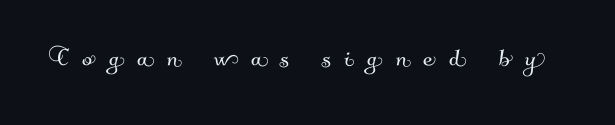
Q: Is the typeface a serif or a sans-serif typeface? A: Sans-serif.
Q: Is the text underlined? A: No.
Q: Is the spacing between letters normal or unusually wide? A: Unusually wide.
Q: Width (condensed, normal, or wide)? A: Normal.
Q: Stroke contrast? A: Medium.
Q: x-height? A: Small.
Q: Monospaced? A: No.
